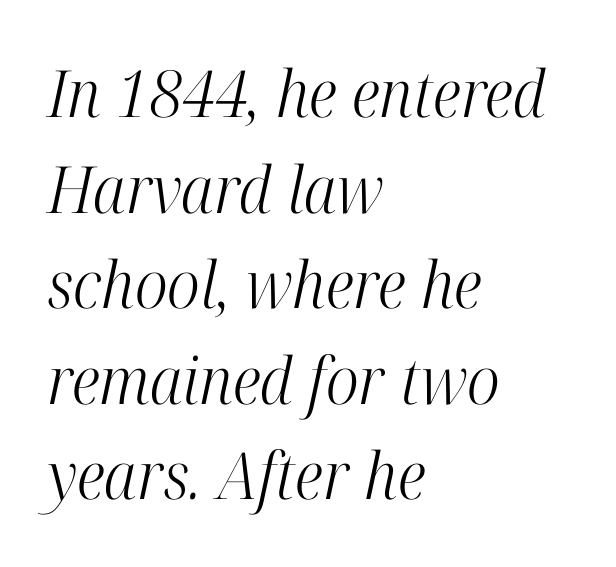
A typesetter would label this face a serif. These lines are set flush left with a ragged right edge. Quick note: interline space is typical. The glyphs look as if they've been sheared to an angle.
